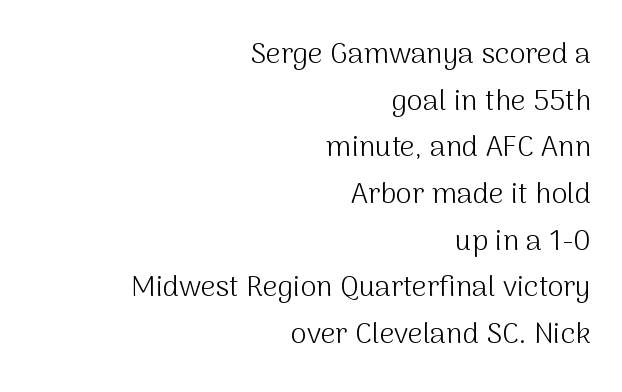
Q: Is the text bold? A: No.
Q: Is the text italic (slanted)? A: No, it is upright.
Q: Is the typeface a serif or a sans-serif typeface? A: Sans-serif.
Q: Is the text underlined? A: No.
Q: How is the paragraph aligned? A: Right-aligned.
Q: Is the spacing between letters normal or unusually wide? A: Normal.
Q: Is the spacing between lines tight, normal or loose? A: Normal.
Q: Width (condensed, normal, or wide)? A: Normal.
Q: Stroke contrast? A: Medium.
Q: x-height? A: Medium.
Q: Monospaced? A: No.
